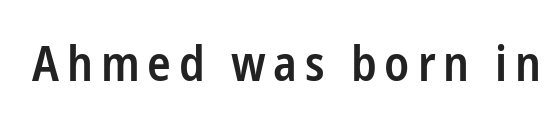
A clean baseline with only descenders dipping below it. A somewhat darkened texture: the type is semibold rather than bold. The axis of the letterforms is exactly vertical. Varying glyph widths throughout — classic text-font behaviour. This is sans-serif lettering, the kind often seen on screens and signage.
